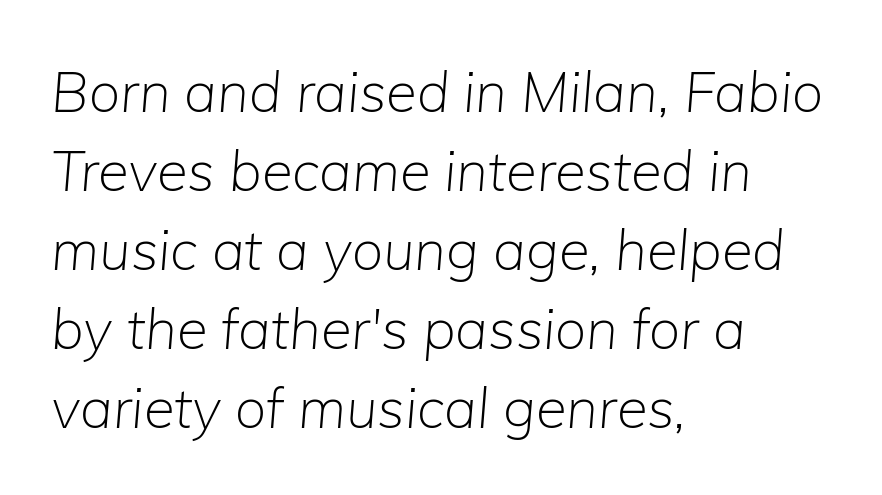
Q: Is the text bold? A: No.
Q: Is the text italic (slanted)? A: Yes, it leans right by about 5 degrees.
Q: Is the text underlined? A: No.
Q: How is the paragraph aligned? A: Left-aligned.
Q: Is the spacing between letters normal or unusually wide? A: Normal.
Q: Is the spacing between lines tight, normal or loose? A: Normal.
Q: Width (condensed, normal, or wide)? A: Normal.
Q: Stroke contrast? A: Low.
Q: x-height? A: Medium.
Q: Monospaced? A: No.
